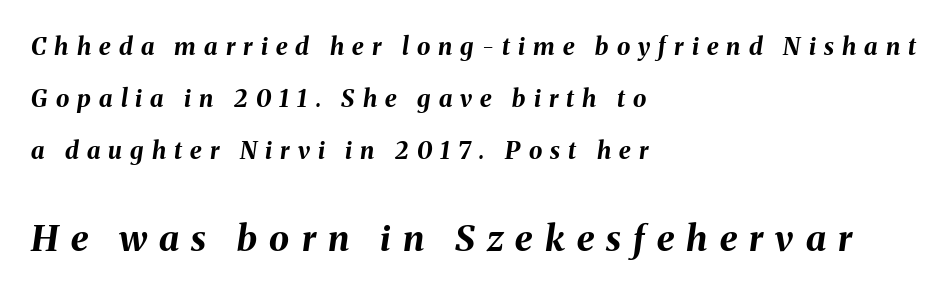
{"italic": "yes", "lean": "right", "slant_degrees": 8, "bold": "yes", "weight": "bold", "width": "normal", "stroke_contrast": "medium", "x_height": "medium", "monospaced": "no", "underline": "no", "align": "left", "line_spacing": "loose", "line_spacing_ratio": 2.16, "letter_spacing": "wide", "letter_spacing_em": 0.34, "larger_block": "second", "size_ratio": 1.5, "glyph_px": 36}
